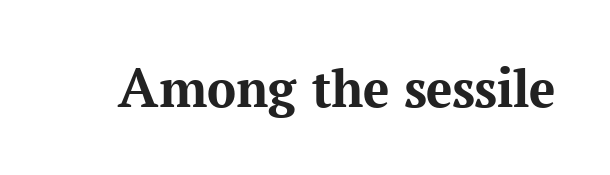
This sample uses a serif face. Note the varied advance widths — an 'i' is clearly narrower than an 'm'. Does the weight exceed regular? Yes, all the way to bold. Is there any slant? The stems are plumb. The line texture is even and compact thanks to regular tracking.
